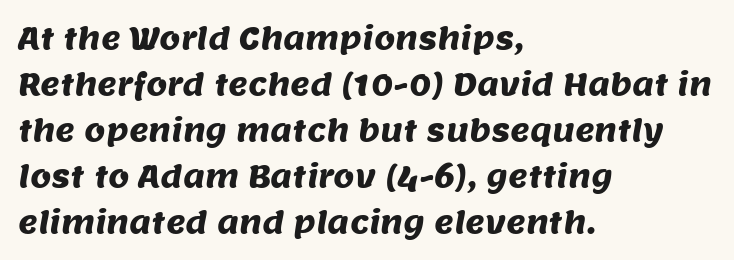
The lines sit at an ordinary, default distance from one another. Think of a printed novel: that variable character pitch is what you see here. Examine the stroke ends and you'll find no serifs. In CSS terms this would be text-align: left. The gaps between neighbouring characters are ordinary and unremarkable. The space beneath each line is pristine and unruled.
